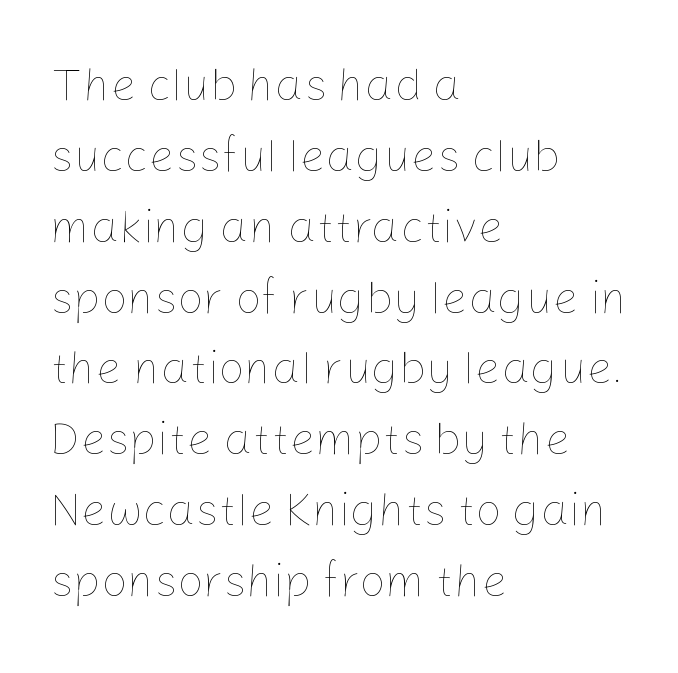
{"italic": "no", "bold": "no", "weight": "thin", "width": "normal", "stroke_contrast": "low", "x_height": "medium", "monospaced": "no", "underline": "no", "align": "left", "line_spacing": "normal", "line_spacing_ratio": 1.54, "letter_spacing": "normal", "letter_spacing_em": 0.0, "glyph_px": 46}
